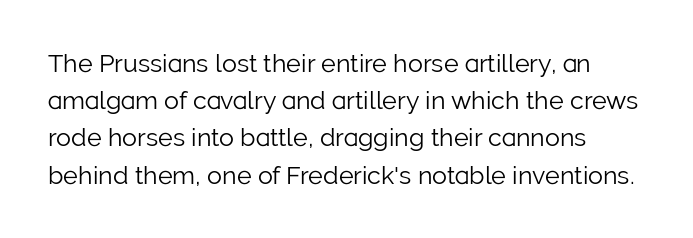
Q: Is the text bold? A: No.
Q: Is the text italic (slanted)? A: No, it is upright.
Q: Is the text underlined? A: No.
Q: Is the spacing between letters normal or unusually wide? A: Normal.
Q: Is the spacing between lines tight, normal or loose? A: Normal.
